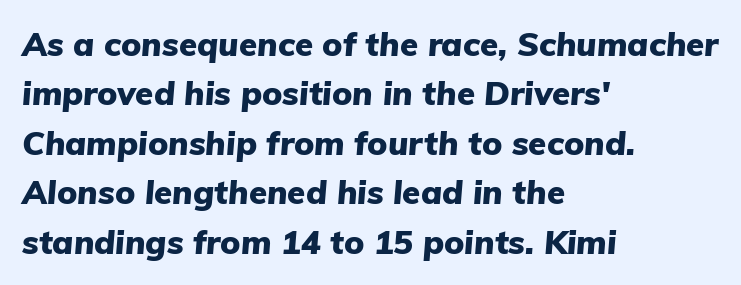
Spacing between characters is what you'd get straight out of the box. Reading down the column, the eye jumps a familiar distance to each next line. Weight: bold. Looking at the ascenders, they clearly lean. The passage shown is not underscored anywhere.
